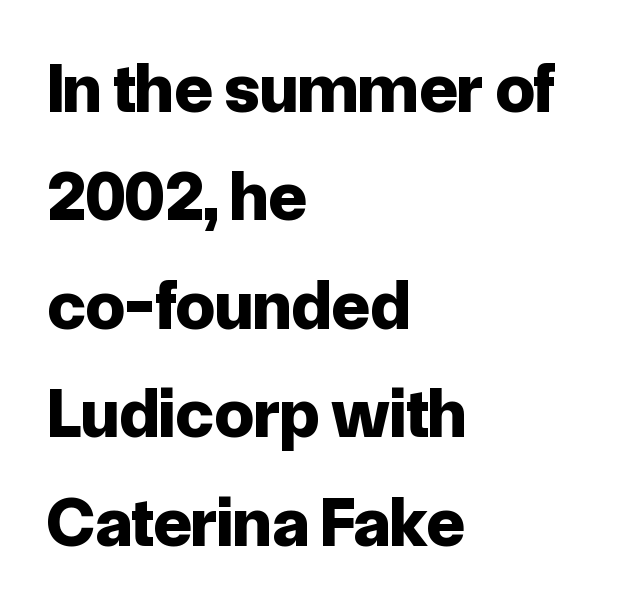
Q: Is the text bold? A: Yes.
Q: Is the text italic (slanted)? A: No, it is upright.
Q: Is the typeface a serif or a sans-serif typeface? A: Sans-serif.
Q: Is the text underlined? A: No.
Q: How is the paragraph aligned? A: Left-aligned.
Q: Is the spacing between letters normal or unusually wide? A: Normal.
Q: Is the spacing between lines tight, normal or loose? A: Normal.
Q: Width (condensed, normal, or wide)? A: Normal.
Q: Stroke contrast? A: Low.
Q: x-height? A: Medium.
Q: Monospaced? A: No.
